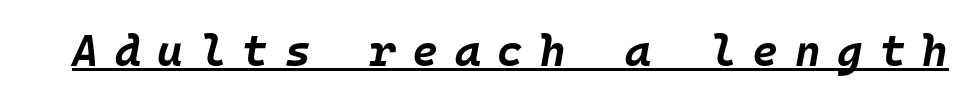
The image shows 44 px bold type, italic (leaning right); set unusually wide letter spacing (+0.38 em), underlined; low stroke contrast and a large x-height.
